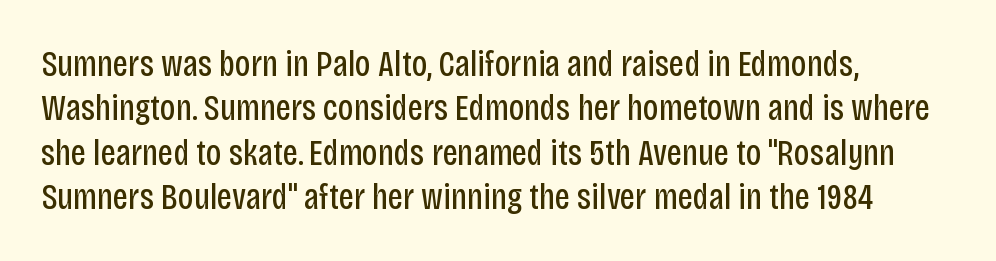
{"serif": "no", "italic": "no", "bold": "no", "weight": "regular", "width": "condensed", "stroke_contrast": "low", "x_height": "large", "monospaced": "no", "underline": "no", "align": "left", "line_spacing_ratio": 1.2, "letter_spacing": "normal", "letter_spacing_em": 0.0, "glyph_px": 37}
